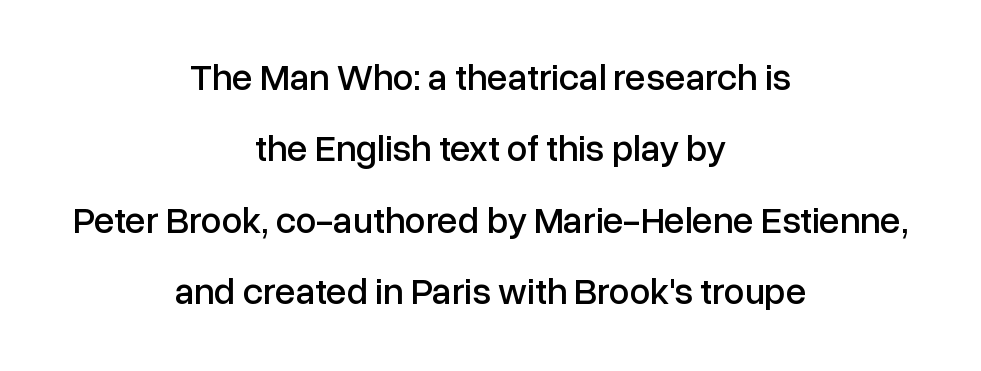
Q: Is the text italic (slanted)? A: No, it is upright.
Q: Is the typeface a serif or a sans-serif typeface? A: Sans-serif.
Q: Is the text underlined? A: No.
Q: How is the paragraph aligned? A: Centered.
Q: Is the spacing between letters normal or unusually wide? A: Normal.
Q: Is the spacing between lines tight, normal or loose? A: Loose.
Q: Width (condensed, normal, or wide)? A: Normal.
Q: Stroke contrast? A: Low.
Q: x-height? A: Medium.
Q: Monospaced? A: No.
